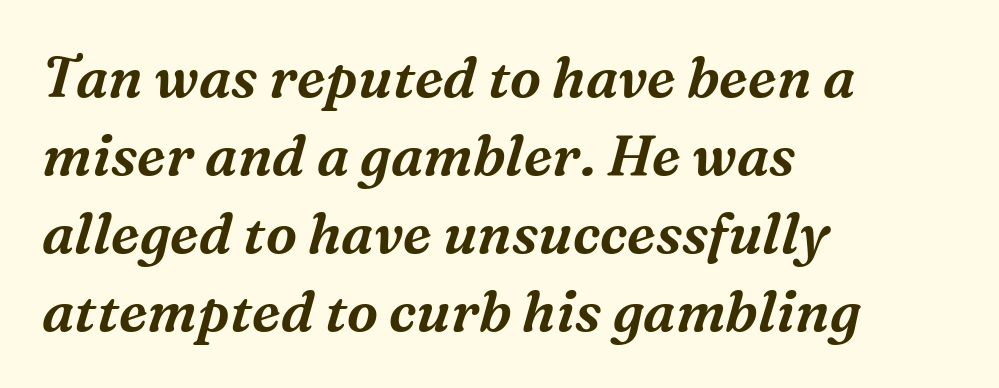
{"serif": "yes", "italic": "yes", "lean": "right", "slant_degrees": 16, "width": "normal", "stroke_contrast": "medium", "x_height": "medium", "monospaced": "no", "underline": "no", "align": "left", "line_spacing": "normal", "line_spacing_ratio": 1.39, "letter_spacing": "normal", "letter_spacing_em": 0.0, "glyph_px": 56}
